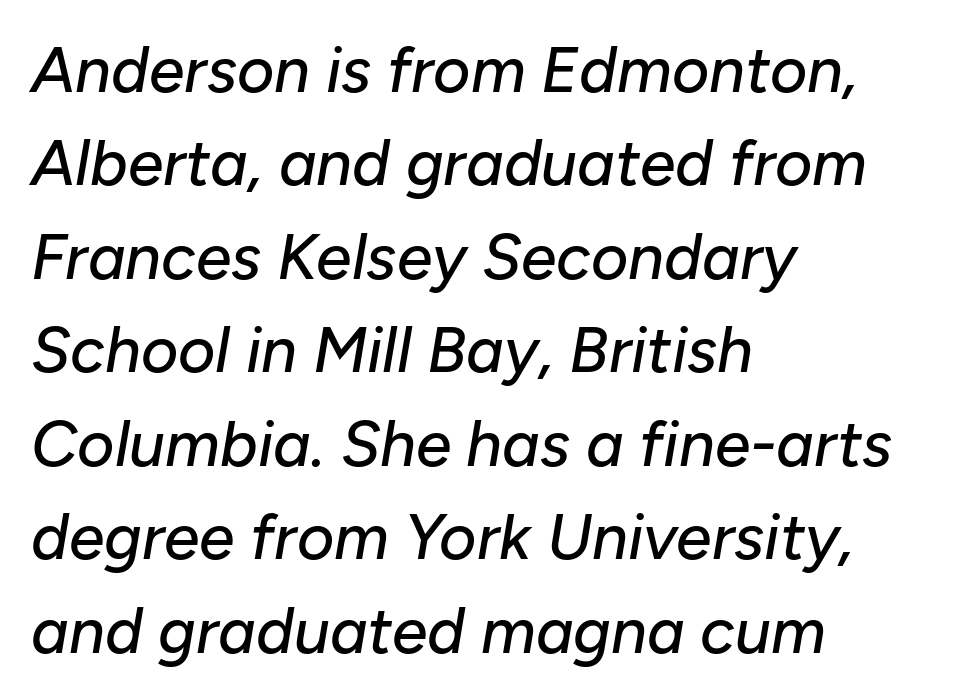
{"italic": "yes", "lean": "right", "slant_degrees": 10, "width": "normal", "stroke_contrast": "low", "x_height": "medium", "monospaced": "no", "underline": "no", "align": "left", "line_spacing": "normal", "line_spacing_ratio": 1.46, "letter_spacing": "normal", "letter_spacing_em": 0.0, "glyph_px": 64}
